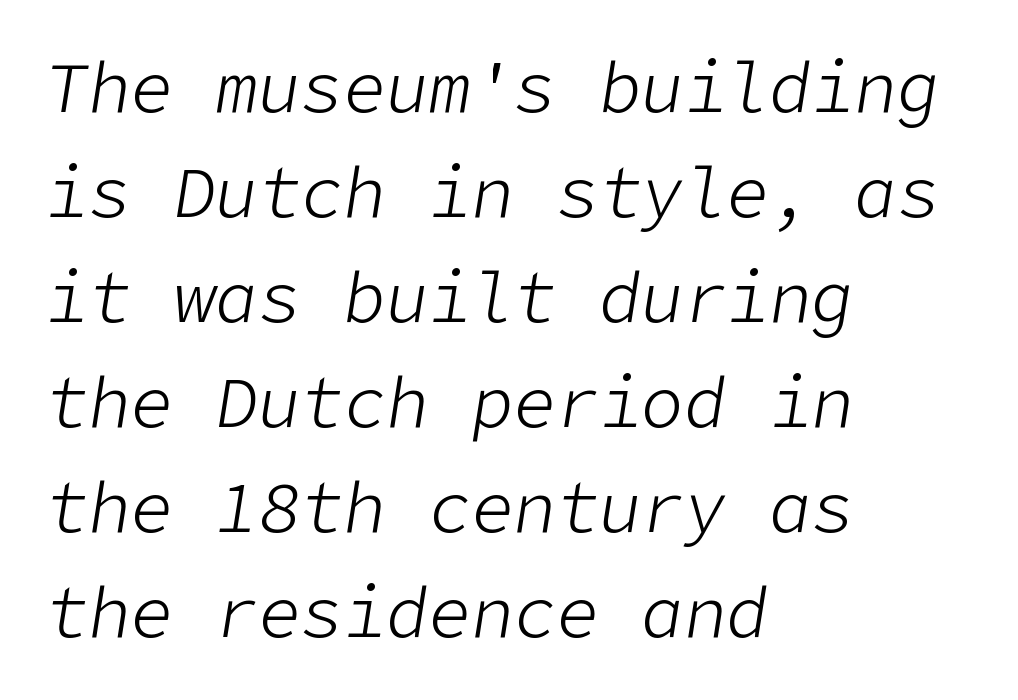
A typesetter would call this leading conventional body-copy spacing. Tall strokes in this sample are angled rather than plumb. Standard letterfit; no display-style spreading of the glyphs. The passage shown is not bold in any degree. Teacher's note: observe the even left margin — that is flush-left alignment.
